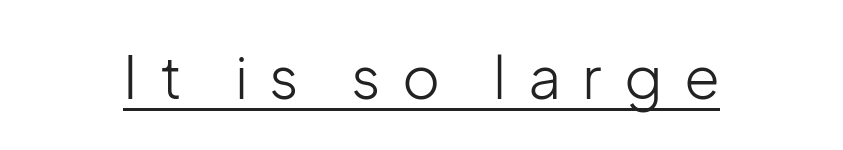
{"serif": "no", "italic": "no", "bold": "no", "weight": "light", "width": "normal", "stroke_contrast": "low", "x_height": "medium", "monospaced": "no", "underline": "yes", "letter_spacing": "wide", "letter_spacing_em": 0.37, "glyph_px": 58}
